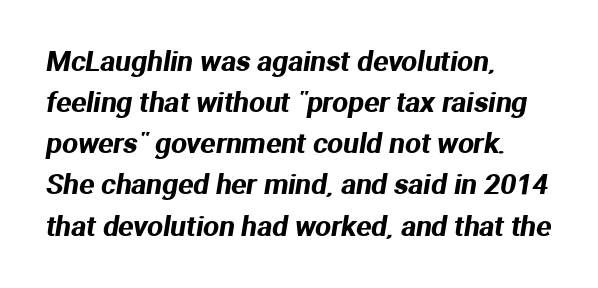
Q: Is the typeface a serif or a sans-serif typeface? A: Sans-serif.
Q: Is the text underlined? A: No.
Q: How is the paragraph aligned? A: Left-aligned.
Q: Is the spacing between letters normal or unusually wide? A: Normal.
Q: Is the spacing between lines tight, normal or loose? A: Normal.
Q: Width (condensed, normal, or wide)? A: Normal.
Q: Stroke contrast? A: Medium.
Q: x-height? A: Medium.
Q: Monospaced? A: No.
